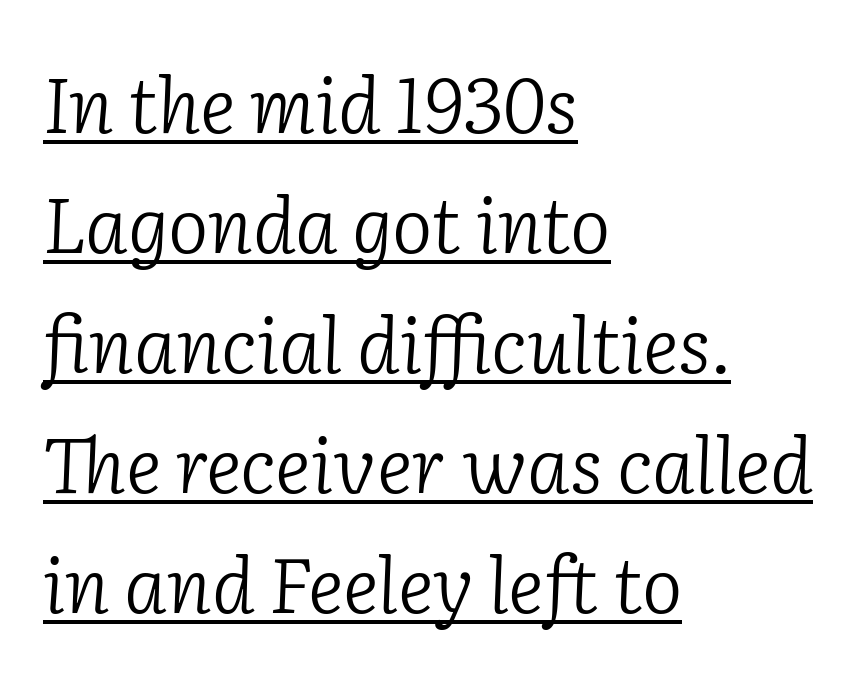
The type family on display is of the serif kind. Successive baselines arrive at the customary interval. The passage shown has conventional tracking throughout. The passage shown is not bold in any degree. You can see a thin bar hugging the bottom of the glyphs. If you drew a ruler down the left edge, every line would touch it.
